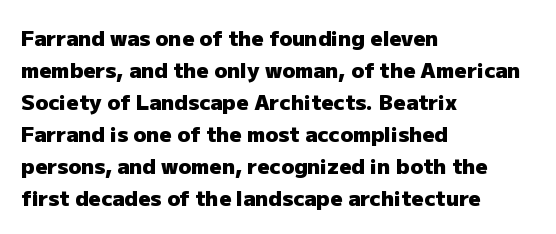
The type sits square on the baseline with zero lean. Summary of weight: heavy, a full bold. Interline gaps are of average width in this sample. The type is set solid horizontally, with unmodified tracking. Underline: absent.
